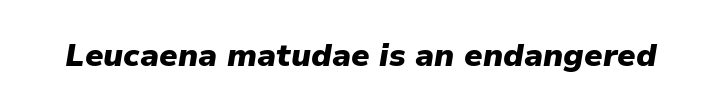
The image shows 32 px heavy type, italic (leaning right); set normal letter spacing, not underlined; low stroke contrast and a medium x-height.
